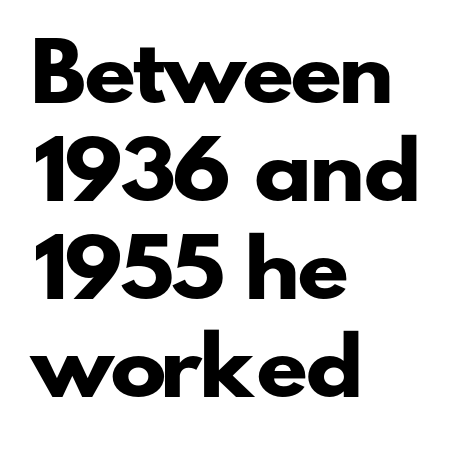
Q: Is the text bold? A: Yes.
Q: Is the typeface a serif or a sans-serif typeface? A: Sans-serif.
Q: Is the text underlined? A: No.
Q: How is the paragraph aligned? A: Left-aligned.
Q: Is the spacing between letters normal or unusually wide? A: Normal.
Q: Is the spacing between lines tight, normal or loose? A: Normal.
Q: Width (condensed, normal, or wide)? A: Wide.
Q: Stroke contrast? A: Low.
Q: x-height? A: Small.
Q: Monospaced? A: No.
